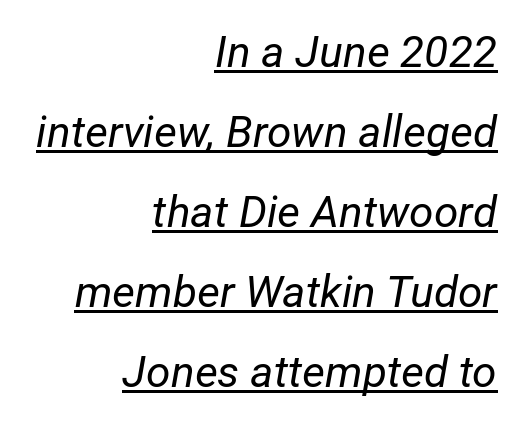
The image shows 44 px regular-weight type, italic (leaning right); set right-aligned, line spacing 1.82x, normal letter spacing, underlined; low stroke contrast and a medium x-height.
